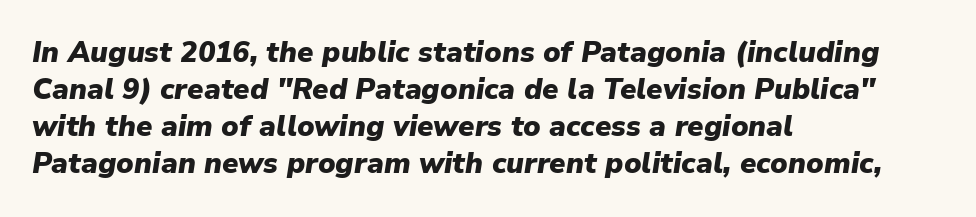
{"italic": "yes", "lean": "right", "slant_degrees": 9, "bold": "yes", "weight": "heavy", "width": "normal", "stroke_contrast": "low", "x_height": "medium", "monospaced": "no", "underline": "no", "align": "left", "line_spacing": "normal", "line_spacing_ratio": 1.28, "letter_spacing": "normal", "letter_spacing_em": 0.0, "glyph_px": 29}
